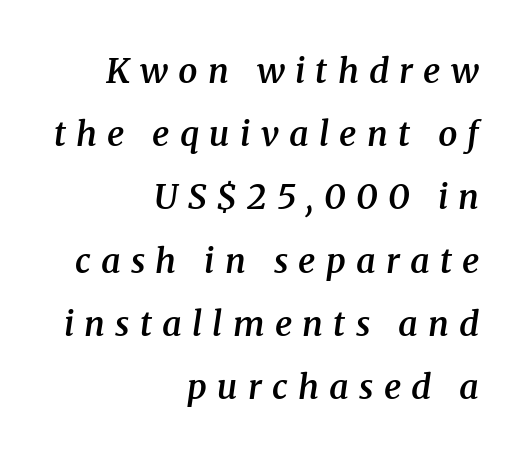
Q: Is the text bold? A: Semi-bold.
Q: Is the text italic (slanted)? A: Yes, it leans right by about 8 degrees.
Q: Is the typeface a serif or a sans-serif typeface? A: Serif.
Q: Is the text underlined? A: No.
Q: How is the paragraph aligned? A: Right-aligned.
Q: Is the spacing between letters normal or unusually wide? A: Unusually wide.
Q: Width (condensed, normal, or wide)? A: Normal.
Q: Stroke contrast? A: Medium.
Q: x-height? A: Medium.
Q: Monospaced? A: No.
